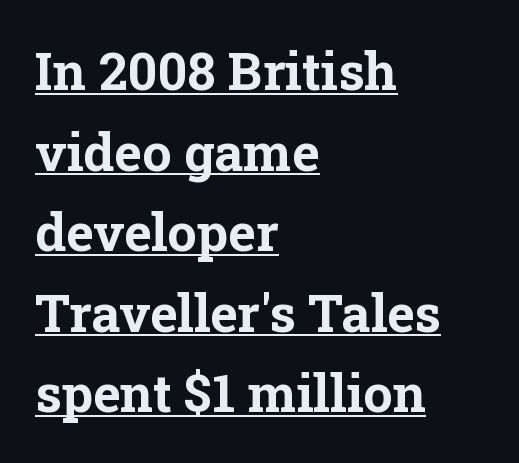
{"serif": "yes", "italic": "no", "bold": "yes", "weight": "bold", "width": "normal", "stroke_contrast": "low", "x_height": "medium", "monospaced": "no", "underline": "yes", "align": "left", "line_spacing": "normal", "line_spacing_ratio": 1.55, "letter_spacing": "normal", "letter_spacing_em": 0.0, "glyph_px": 52}
